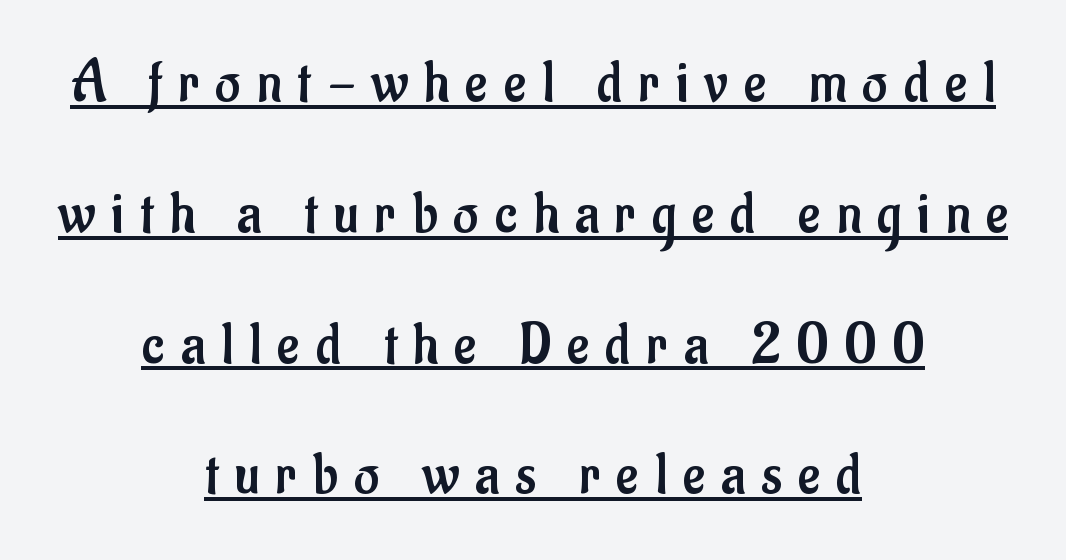
The image shows 60 px regular-weight, condensed sans-serif type, upright; set centered, loose line spacing (2.18x), unusually wide letter spacing (+0.27 em), underlined; low stroke contrast and a small x-height.
